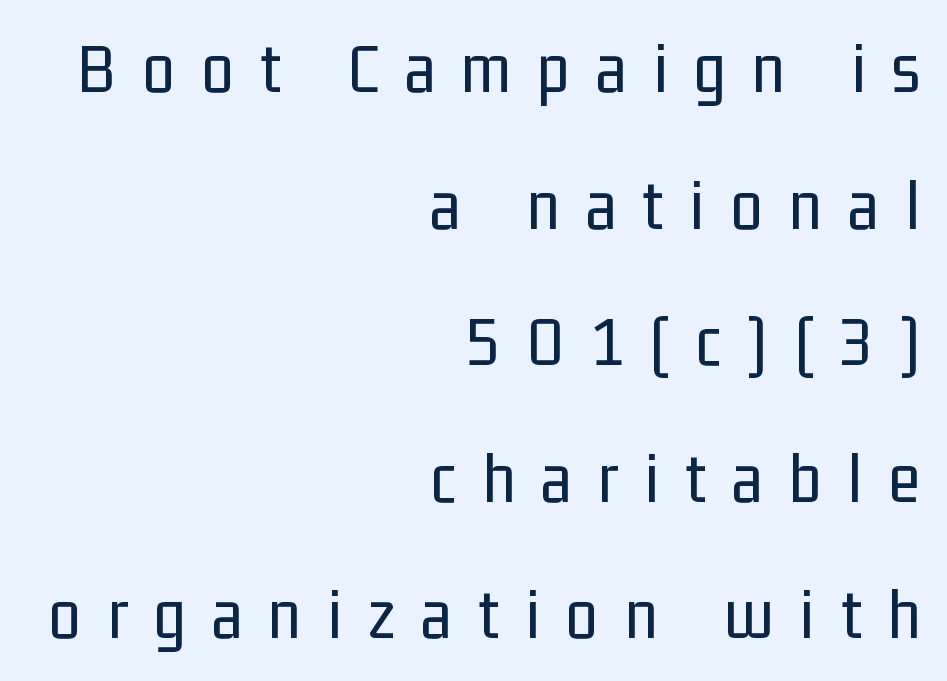
The image shows 73 px regular-weight, condensed sans-serif type, upright; set right-aligned, line spacing 1.87x, unusually wide letter spacing (+0.36 em), not underlined; low stroke contrast and a medium x-height.
